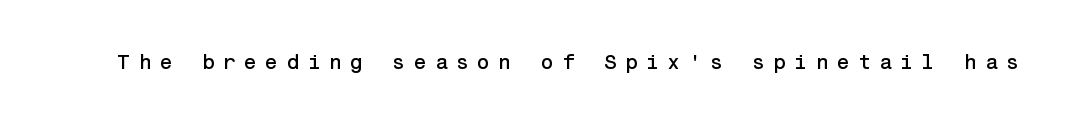
{"italic": "no", "underline": "no", "letter_spacing": "wide", "letter_spacing_em": 0.39, "glyph_px": 21}
